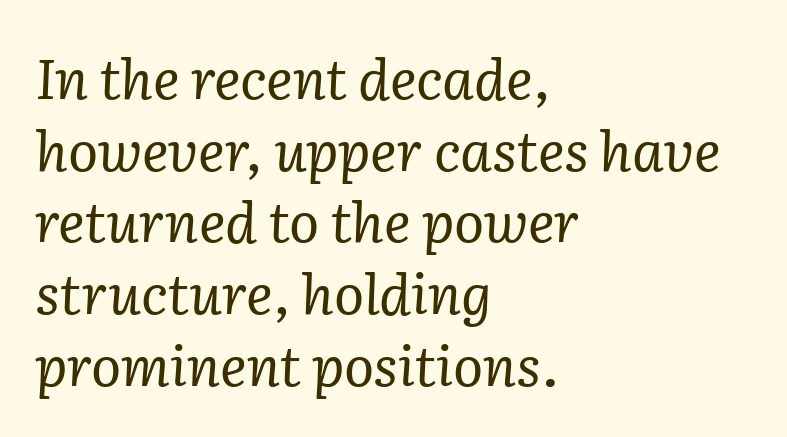
The image shows 56 px regular-weight serif type, italic (leaning right); set left-aligned, normal line spacing (1.28x), normal letter spacing, not underlined; low stroke contrast and a medium x-height.
